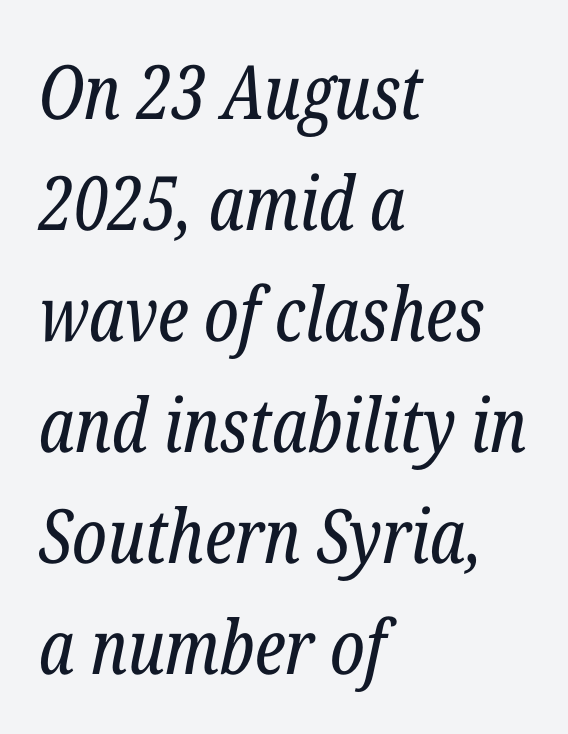
Q: Is the text bold? A: No.
Q: Is the text italic (slanted)? A: Yes, it leans right by about 12 degrees.
Q: Is the typeface a serif or a sans-serif typeface? A: Serif.
Q: Is the text underlined? A: No.
Q: How is the paragraph aligned? A: Left-aligned.
Q: Is the spacing between letters normal or unusually wide? A: Normal.
Q: Is the spacing between lines tight, normal or loose? A: Normal.
Q: Width (condensed, normal, or wide)? A: Condensed.
Q: Stroke contrast? A: Low.
Q: x-height? A: Medium.
Q: Monospaced? A: No.
